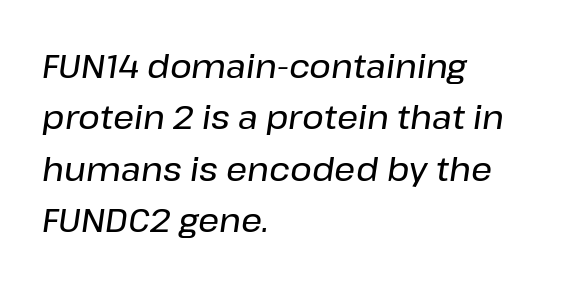
Here the designer chose a conventional face with non-uniform glyph widths. A normal amount of white space separates one row of letters from the next. Inter-character spacing is left at the font's built-in metrics. The letters are slanted; this is an italic face. The paragraph shown leans on its left margin. Check under the words: just untouched page.
